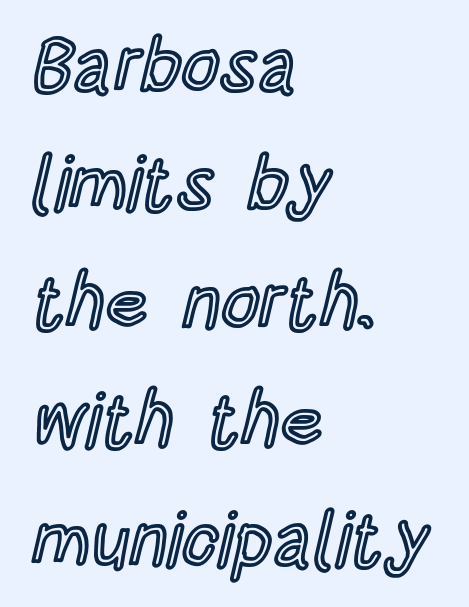
Q: Is the text italic (slanted)? A: Yes.
Q: Is the text underlined? A: No.
Q: How is the paragraph aligned? A: Left-aligned.
Q: Is the spacing between letters normal or unusually wide? A: Normal.
Q: Is the spacing between lines tight, normal or loose? A: Normal.
Q: Width (condensed, normal, or wide)? A: Condensed.
Q: x-height? A: Large.
Q: Monospaced? A: No.
